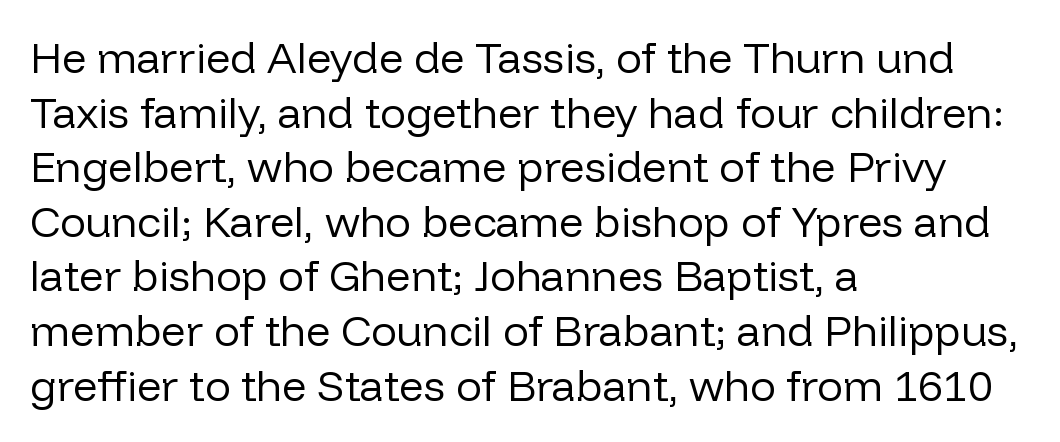
Q: Is the text bold? A: No.
Q: Is the text italic (slanted)? A: No, it is upright.
Q: Is the typeface a serif or a sans-serif typeface? A: Sans-serif.
Q: Is the text underlined? A: No.
Q: How is the paragraph aligned? A: Left-aligned.
Q: Is the spacing between letters normal or unusually wide? A: Normal.
Q: Is the spacing between lines tight, normal or loose? A: Normal.
Q: Width (condensed, normal, or wide)? A: Normal.
Q: Stroke contrast? A: Low.
Q: x-height? A: Medium.
Q: Monospaced? A: No.
